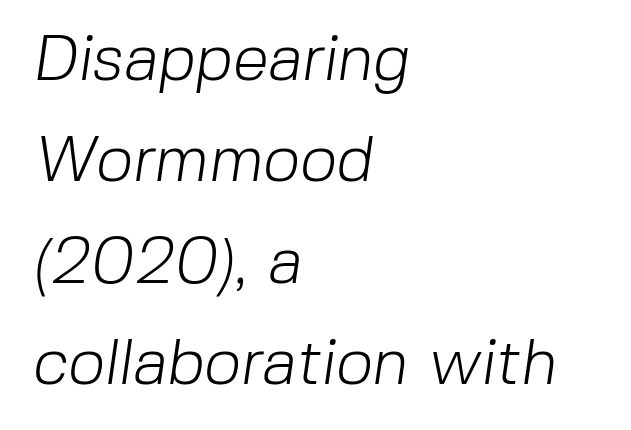
Q: Is the text bold? A: No.
Q: Is the typeface a serif or a sans-serif typeface? A: Sans-serif.
Q: Is the text underlined? A: No.
Q: How is the paragraph aligned? A: Left-aligned.
Q: Is the spacing between letters normal or unusually wide? A: Normal.
Q: Is the spacing between lines tight, normal or loose? A: Normal.
Q: Width (condensed, normal, or wide)? A: Normal.
Q: Stroke contrast? A: Low.
Q: x-height? A: Medium.
Q: Monospaced? A: No.
